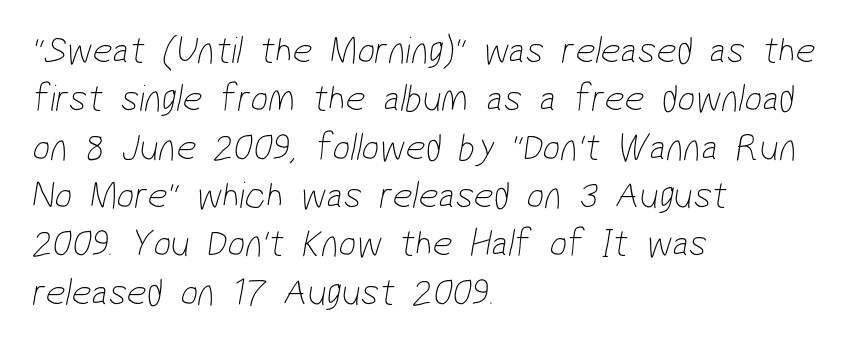
The image shows 39 px thin, condensed sans-serif type; set left-aligned, line spacing 1.24x, normal letter spacing, not underlined; low stroke contrast and a medium x-height.
